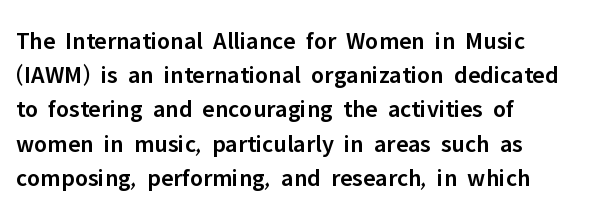
Q: Is the text bold? A: Semi-bold.
Q: Is the text italic (slanted)? A: No, it is upright.
Q: Is the text underlined? A: No.
Q: How is the paragraph aligned? A: Left-aligned.
Q: Is the spacing between letters normal or unusually wide? A: Normal.
Q: Is the spacing between lines tight, normal or loose? A: Normal.
